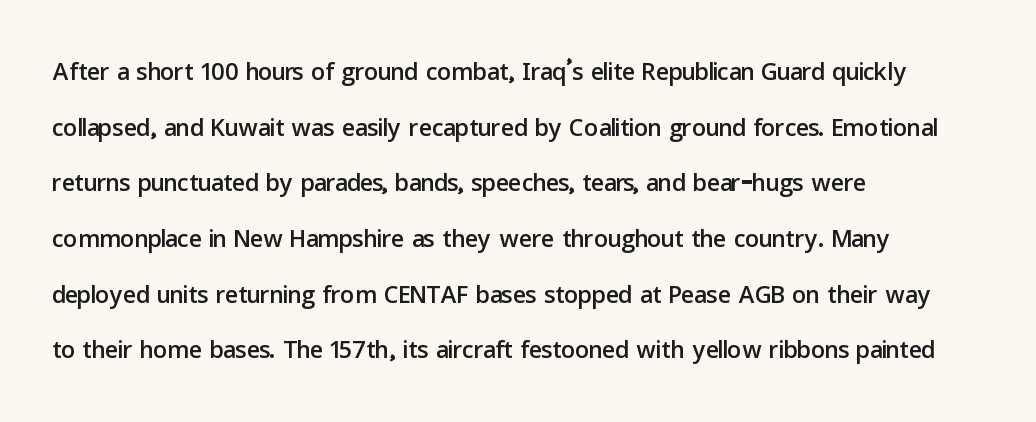
The line-height multiplier appears to be the usual default. The face used here is proportionally spaced, like ordinary book or web type. Students, note that the glyphs here touch the page at normal intervals. This sample is left-justified, so line endings fall wherever the words run out.
